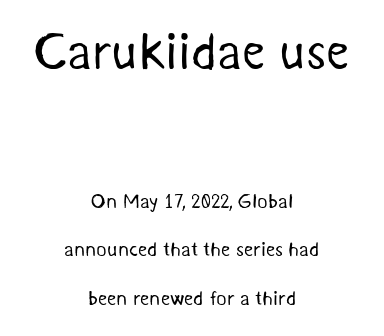
This sample is center-justified, so both line endings float freely. Larger block? The one above; the one below is distinctly smaller. Nobody drew a line under any word here. Characters follow at the spacing the type designer built in. No feet cap the strokes, marking this as sans-serif type.
